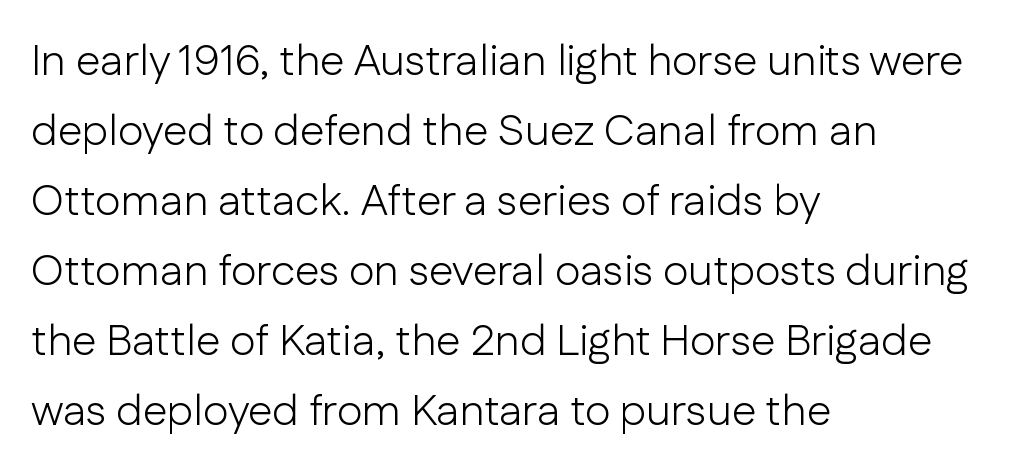
{"serif": "no", "italic": "no", "bold": "no", "weight": "light", "width": "normal", "stroke_contrast": "low", "x_height": "medium", "monospaced": "no", "underline": "no", "align": "left", "line_spacing": "normal", "line_spacing_ratio": 1.59, "letter_spacing": "normal", "letter_spacing_em": 0.0, "glyph_px": 44}
